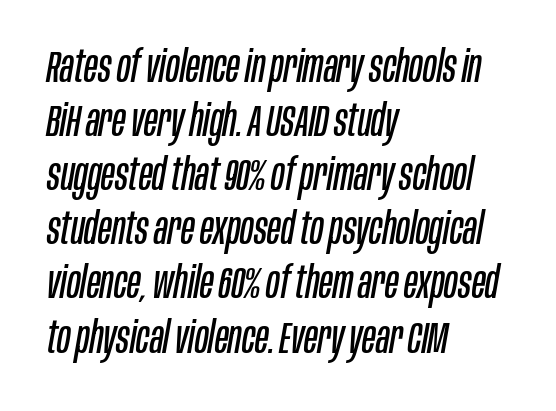
Q: Is the text bold? A: No.
Q: Is the text italic (slanted)? A: Yes, it leans right by about 10 degrees.
Q: Is the text underlined? A: No.
Q: How is the paragraph aligned? A: Left-aligned.
Q: Is the spacing between letters normal or unusually wide? A: Normal.
Q: Width (condensed, normal, or wide)? A: Condensed.
Q: Stroke contrast? A: Low.
Q: x-height? A: Large.
Q: Monospaced? A: No.
